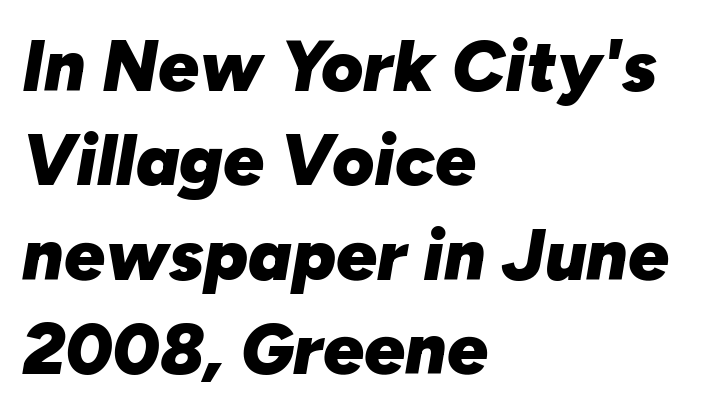
Q: Is the text bold? A: Yes.
Q: Is the text italic (slanted)? A: Yes, it leans right by about 10 degrees.
Q: Is the text underlined? A: No.
Q: How is the paragraph aligned? A: Left-aligned.
Q: Is the spacing between letters normal or unusually wide? A: Normal.
Q: Is the spacing between lines tight, normal or loose? A: Normal.
Q: Width (condensed, normal, or wide)? A: Normal.
Q: Stroke contrast? A: Low.
Q: x-height? A: Medium.
Q: Monospaced? A: No.
